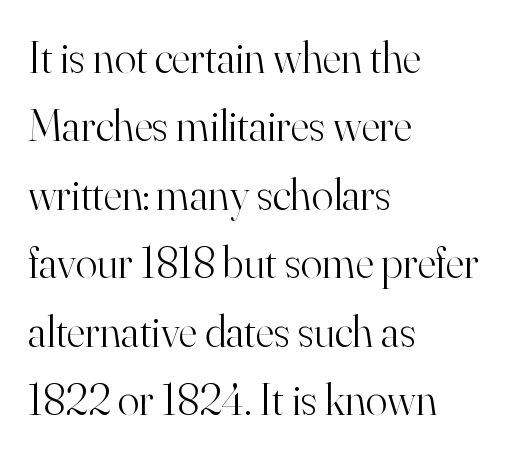
The type family on display is of the serif kind. These lines are rendered in a variable-pitch font. Style check: upright. There is no visible air inserted between adjacent glyphs. Visually the block forms a straight wall on the left and a jagged coastline on the right.
